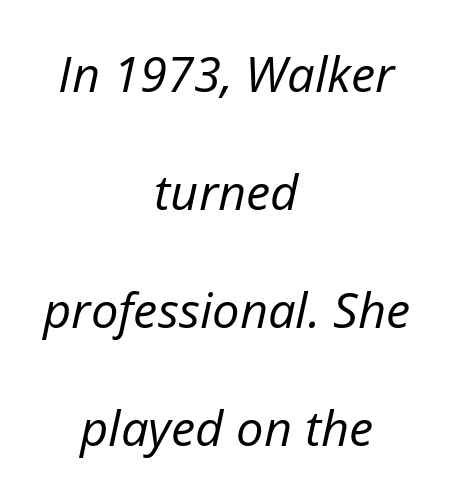
The image shows 49 px regular-weight type, italic (leaning right); set centered, loose line spacing (2.41x), normal letter spacing, not underlined; low stroke contrast and a medium x-height.
